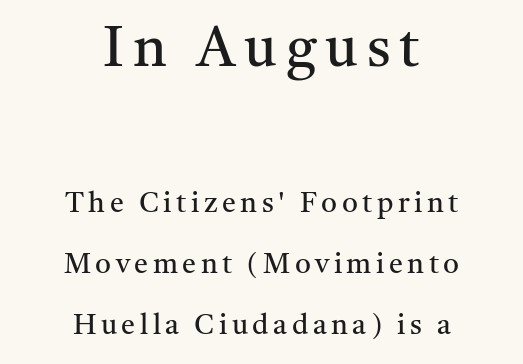
{"serif": "yes", "italic": "no", "bold": "no", "weight": "regular", "width": "normal", "stroke_contrast": "medium", "x_height": "medium", "monospaced": "no", "underline": "no", "align": "center", "line_spacing": "loose", "line_spacing_ratio": 2.18, "larger_block": "first", "size_ratio": 2.0, "glyph_px": 56}
